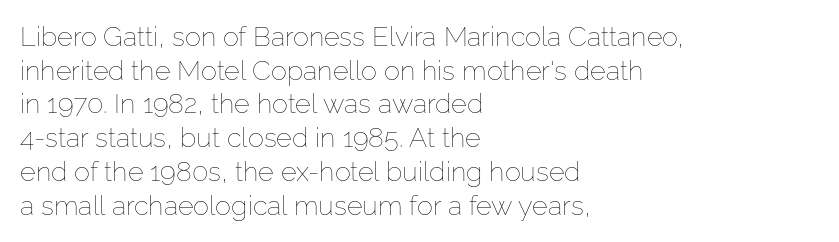
{"italic": "no", "bold": "no", "underline": "no", "align": "left", "line_spacing": "normal", "line_spacing_ratio": 1.25, "letter_spacing": "normal", "letter_spacing_em": 0.0, "glyph_px": 27}
